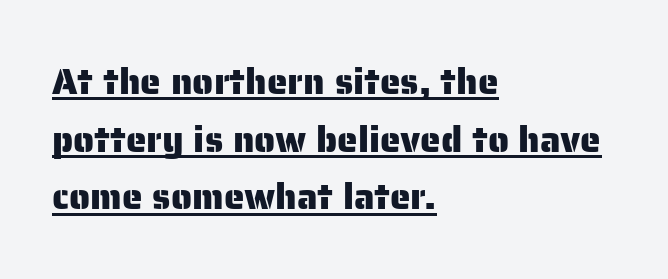
Typographically, this falls in the sans-serif category. Notice how a bar underscores the lettering throughout. Caption: multi-line text, flush left, ragged right. Horizontal bands of white between lines are of average thickness.
